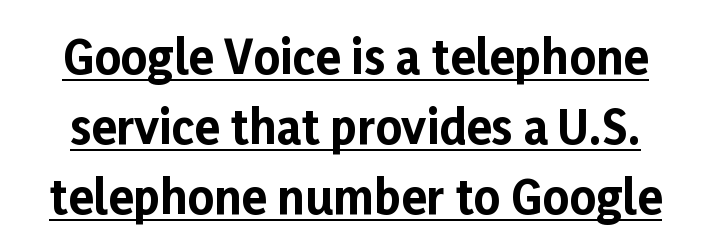
Q: Is the text bold? A: Yes.
Q: Is the text italic (slanted)? A: No, it is upright.
Q: Is the typeface a serif or a sans-serif typeface? A: Sans-serif.
Q: Is the text underlined? A: Yes.
Q: Is the spacing between letters normal or unusually wide? A: Normal.
Q: Is the spacing between lines tight, normal or loose? A: Normal.
Q: Width (condensed, normal, or wide)? A: Normal.
Q: Stroke contrast? A: Low.
Q: x-height? A: Medium.
Q: Monospaced? A: No.
